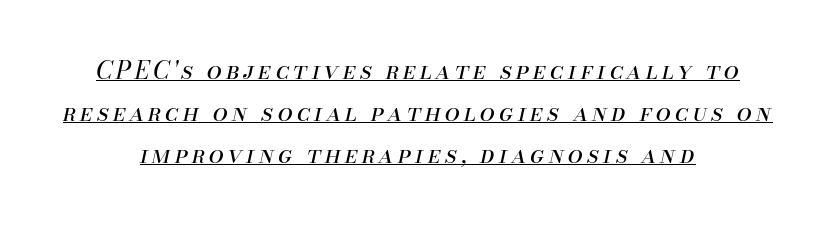
The image shows 24 px text type, italic (leaning right); set centered, line spacing 1.76x, underlined.
